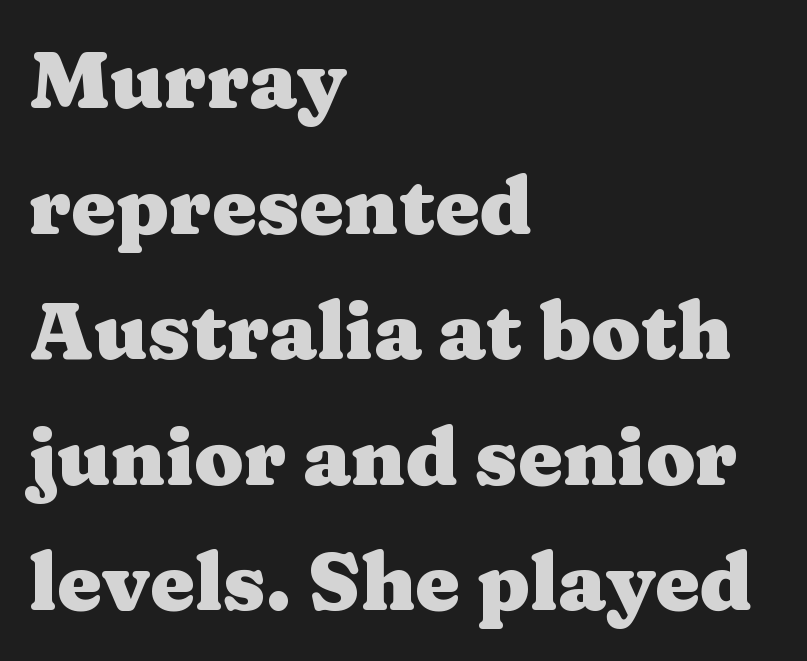
The image shows 80 px heavy, wide serif type, upright; set left-aligned, normal line spacing (1.57x), normal letter spacing, not underlined; medium stroke contrast and a medium x-height.
